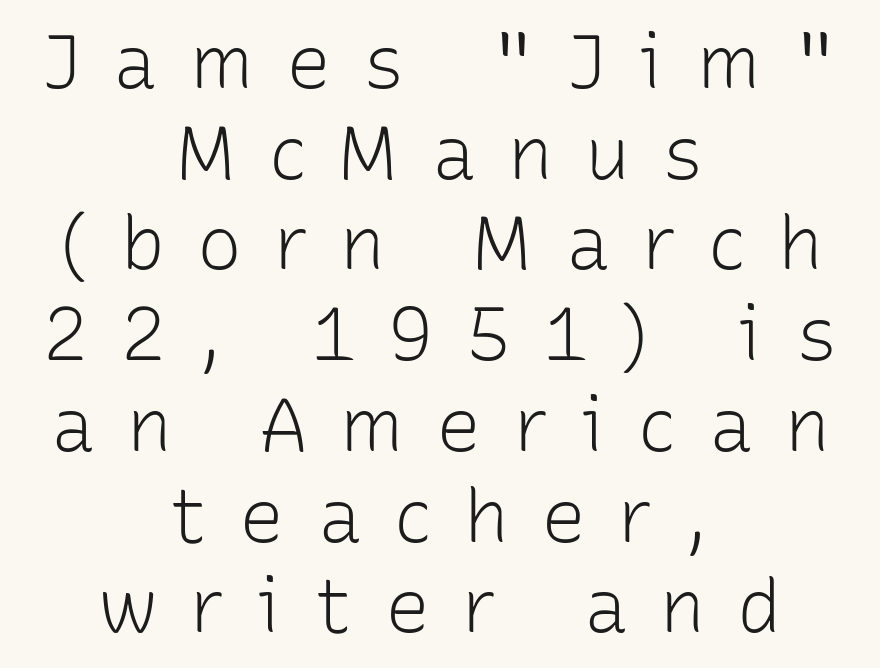
The image shows 75 px light sans-serif type, upright; set centered, line spacing 1.21x, unusually wide letter spacing (+0.43 em), not underlined; low stroke contrast and a medium x-height.
